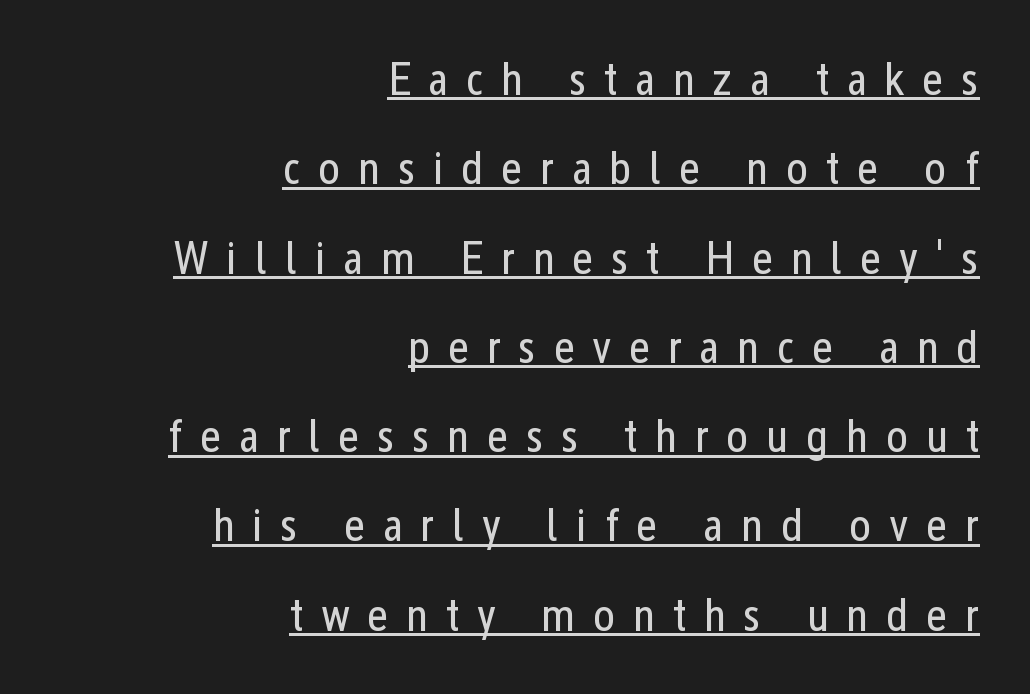
When letters stand straight like this, we call the style roman or upright. The line-height multiplier appears high, well above default. A flush-right, rag-left setting is used for this passage. Here the designer chose a conventional face with non-uniform glyph widths. The designer went with a sans here, leaving each stem footless.
